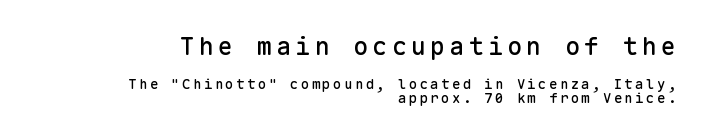
The image shows 25 px text type, upright; set right-aligned, tight line spacing (1.01x), not underlined; the first (top) block is 1.79x larger.
